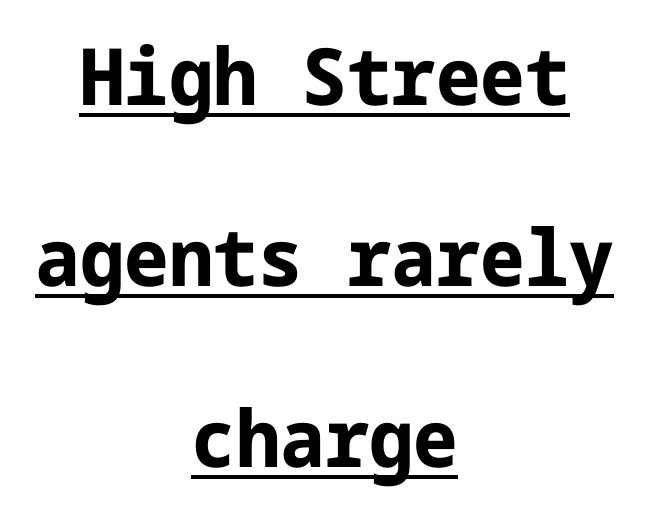
The image shows 79 px bold sans-serif type, upright; set centered, loose line spacing (2.29x), normal letter spacing, underlined; low stroke contrast and a medium x-height.
